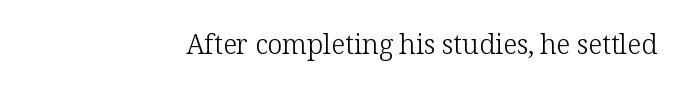
The image shows 27 px text type, upright; set right-aligned, normal letter spacing, not underlined.
